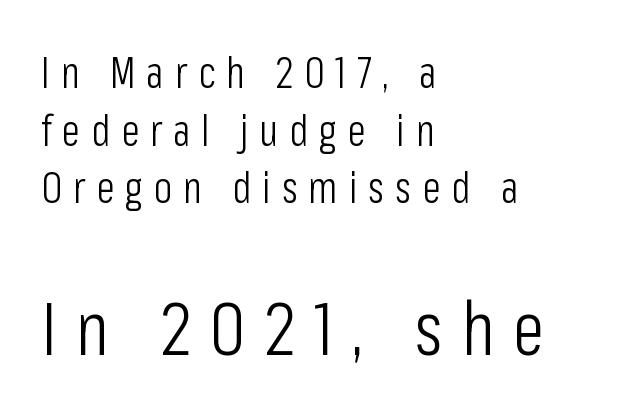
{"serif": "no", "italic": "no", "bold": "no", "weight": "light", "width": "condensed", "stroke_contrast": "low", "x_height": "medium", "monospaced": "no", "underline": "no", "align": "left", "line_spacing": "normal", "line_spacing_ratio": 1.34, "letter_spacing": "wide", "letter_spacing_em": 0.25, "larger_block": "second", "size_ratio": 1.74, "glyph_px": 75}
